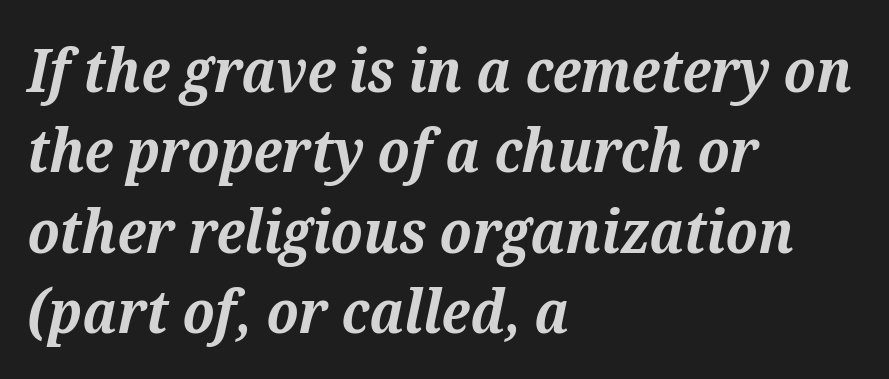
The vertical gap from one line to the next is medium. Descender tails drop into unmarked territory. The designer went with a serif here, giving each stem small feet. These lines are rendered in a variable-pitch font.
